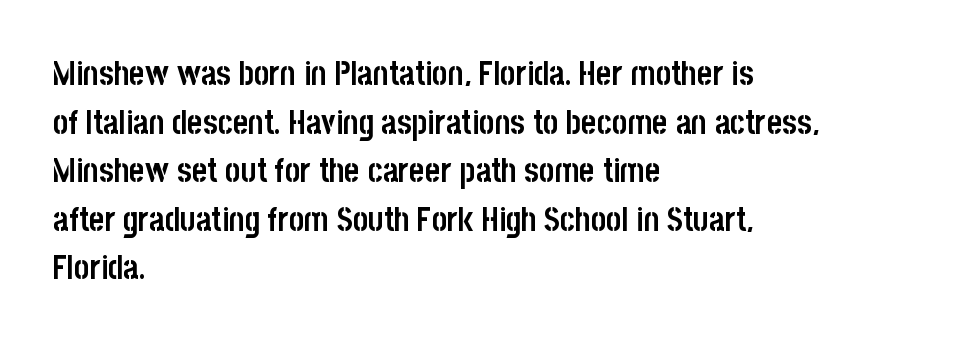
{"serif": "no", "italic": "no", "bold": "yes", "weight": "semibold", "width": "condensed", "stroke_contrast": "low", "x_height": "large", "monospaced": "no", "underline": "no", "align": "left", "line_spacing": "normal", "line_spacing_ratio": 1.47, "letter_spacing": "normal", "letter_spacing_em": 0.0, "glyph_px": 33}
